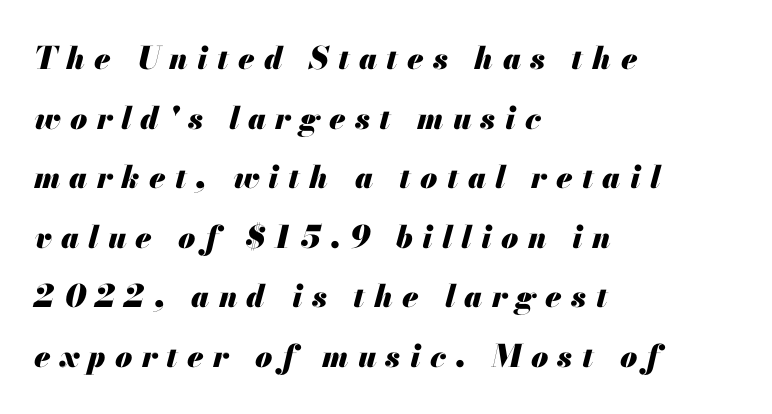
Q: Is the text bold? A: Yes.
Q: Is the text italic (slanted)? A: Yes, it leans right by about 13 degrees.
Q: Is the text underlined? A: No.
Q: How is the paragraph aligned? A: Left-aligned.
Q: Is the spacing between letters normal or unusually wide? A: Unusually wide.
Q: Is the spacing between lines tight, normal or loose? A: Loose.
Q: Width (condensed, normal, or wide)? A: Normal.
Q: Stroke contrast? A: Medium.
Q: x-height? A: Small.
Q: Monospaced? A: No.
